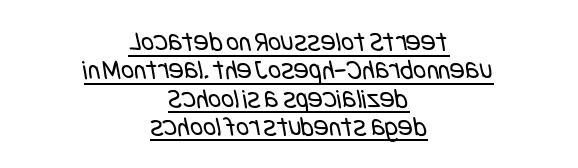
Q: Is the text bold? A: No.
Q: Is the typeface a serif or a sans-serif typeface? A: Sans-serif.
Q: Is the text underlined? A: Yes.
Q: How is the paragraph aligned? A: Centered.
Q: Is the spacing between letters normal or unusually wide? A: Normal.
Q: Is the spacing between lines tight, normal or loose? A: Tight.
Q: Width (condensed, normal, or wide)? A: Condensed.
Q: Stroke contrast? A: Low.
Q: x-height? A: Large.
